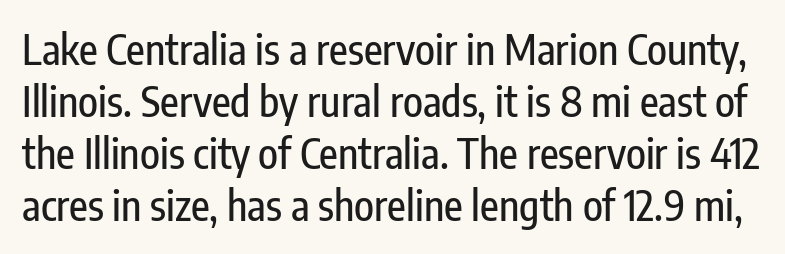
Note the varied advance widths — an 'i' is clearly narrower than an 'm'. Successive baselines arrive at the customary interval. The line texture is even and compact thanks to regular tracking. Does the lettering tilt? It doesn't — this is upright.
